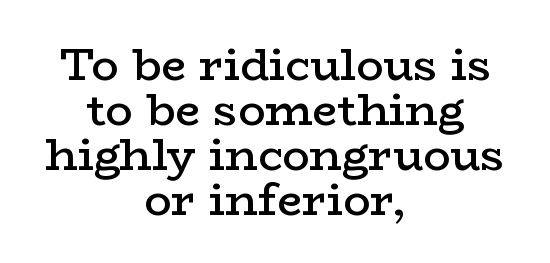
Horizontal alignment here is central, giving a formal, balanced look. The letters are semibold — heavier than regular but short of a full bold. The face used here is seriffed, in the tradition of book romans. A typesetter would call this proportional, since set widths differ per character.
